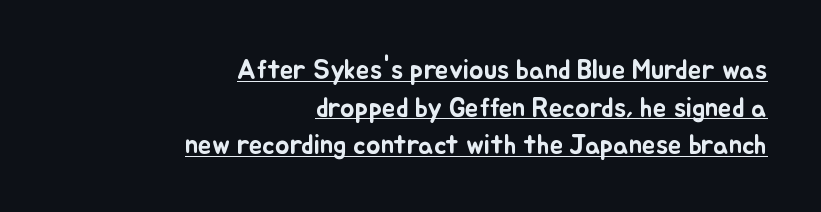
The image shows 27 px text type, upright; set right-aligned, normal line spacing (1.39x), normal letter spacing, underlined.
